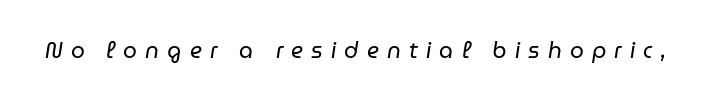
The image shows 22 px text type, italic (leaning right); set unusually wide letter spacing (+0.37 em), not underlined.
